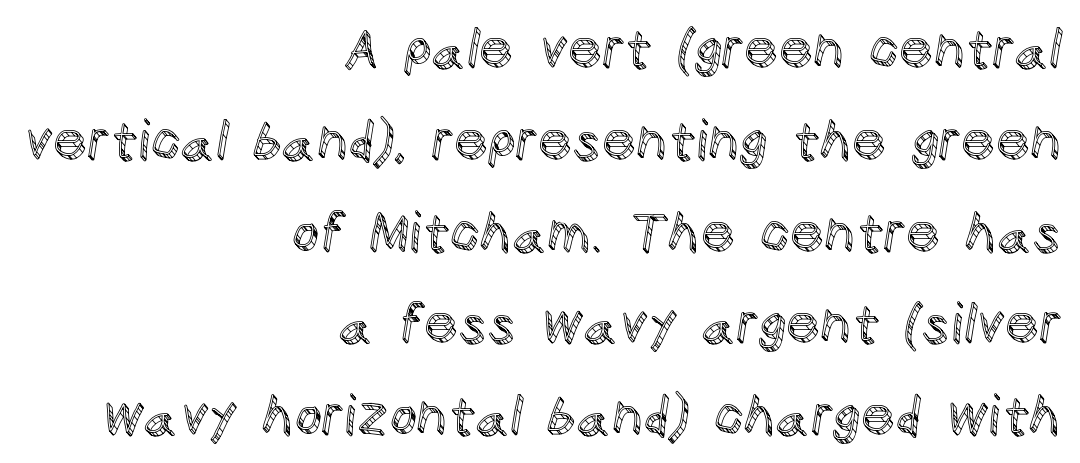
Is this a fixed-width face? No — the glyphs have proportional, varying widths. These lines stack with their right ends in a neat column. Any mark beneath the type? The region is blank. The vertical gap from one line to the next is medium.
